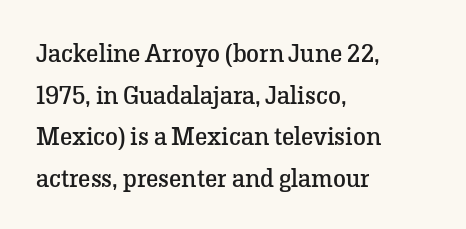
Rule under the text: the space is simply empty. One-word summary of the alignment: left. Stroke thickness stays within the range of a standard reading face or lighter. Rows of type keep a routine distance in the vertical direction. Ascenders rise straight up at ninety degrees. The tracking reads as untouched default to a designer's eye.
